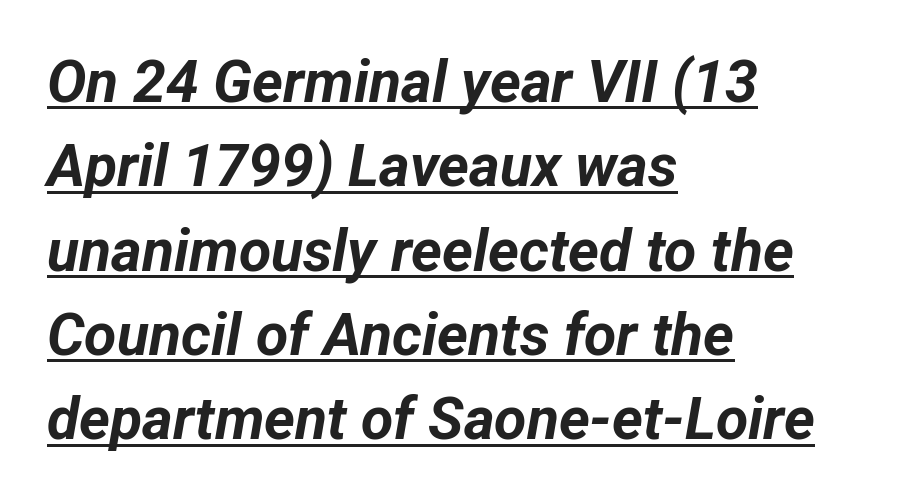
The image shows 59 px bold type, italic (leaning right); set left-aligned, normal line spacing (1.43x), normal letter spacing, underlined; low stroke contrast and a medium x-height.
